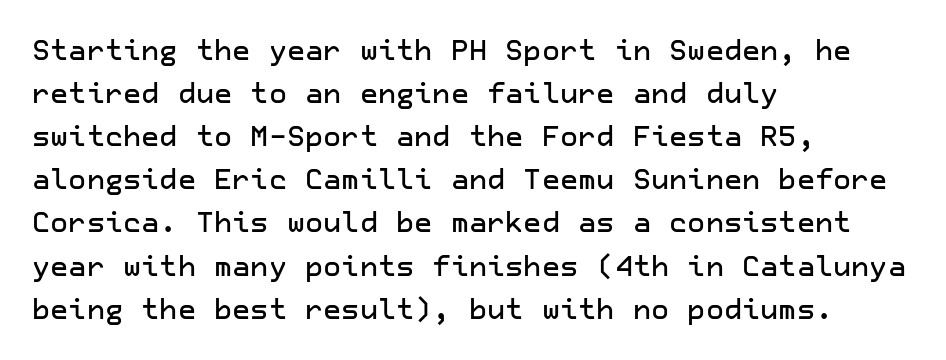
Q: Is the text italic (slanted)? A: No, it is upright.
Q: Is the typeface a serif or a sans-serif typeface? A: Sans-serif.
Q: Is the text underlined? A: No.
Q: How is the paragraph aligned? A: Left-aligned.
Q: Is the spacing between letters normal or unusually wide? A: Normal.
Q: Is the spacing between lines tight, normal or loose? A: Normal.
Q: Width (condensed, normal, or wide)? A: Normal.
Q: Stroke contrast? A: Low.
Q: x-height? A: Medium.
